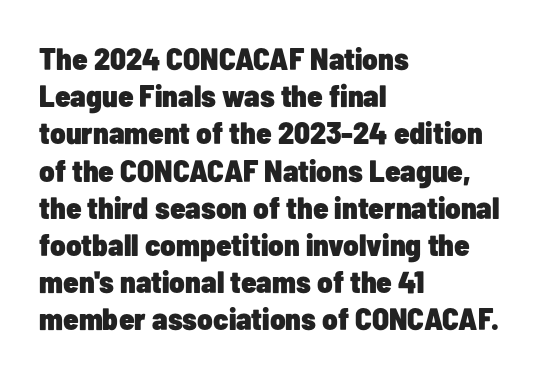
{"serif": "no", "italic": "no", "bold": "yes", "weight": "heavy", "width": "condensed", "stroke_contrast": "low", "x_height": "medium", "monospaced": "no", "underline": "no", "align": "left", "line_spacing_ratio": 1.2, "letter_spacing": "normal", "letter_spacing_em": 0.0, "glyph_px": 31}
